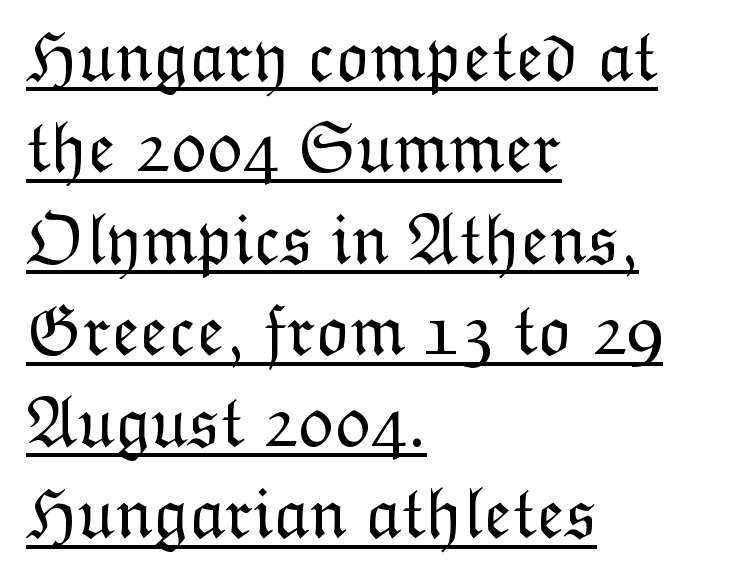
The image shows 72 px light type, upright; set left-aligned, normal line spacing (1.27x), normal letter spacing, underlined; low stroke contrast and a medium x-height.
